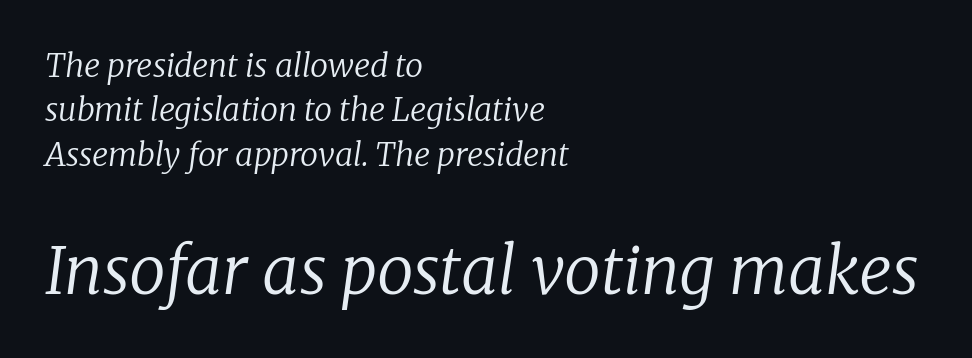
The image shows 65 px regular-weight serif type, italic (leaning right); set left-aligned, normal line spacing (1.39x), normal letter spacing, not underlined; the second (bottom) block is 2.03x larger; low stroke contrast and a medium x-height.
